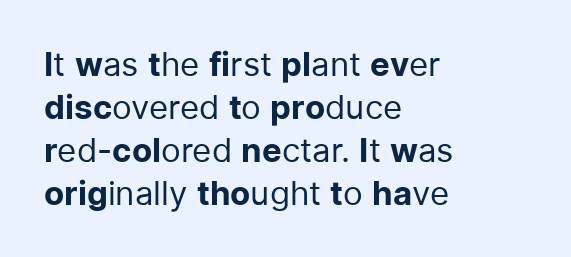
The image shows 33 px regular-weight sans-serif type, upright; set left-aligned, normal line spacing (1.3x), normal letter spacing, not underlined; low stroke contrast and a medium x-height.
